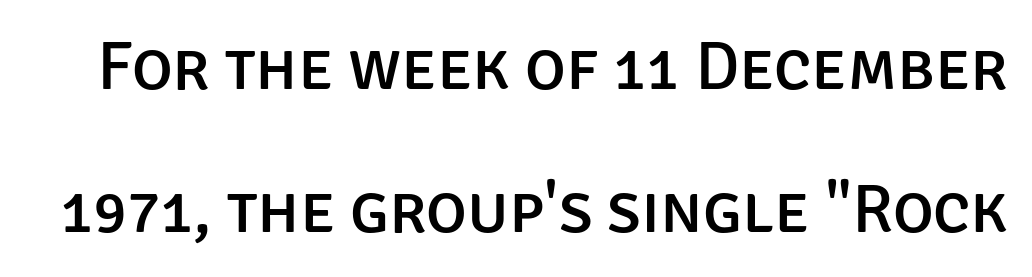
The image shows 69 px sans-serif type, upright; set loose line spacing (2.07x), normal letter spacing, not underlined; low stroke contrast and a large x-height.
